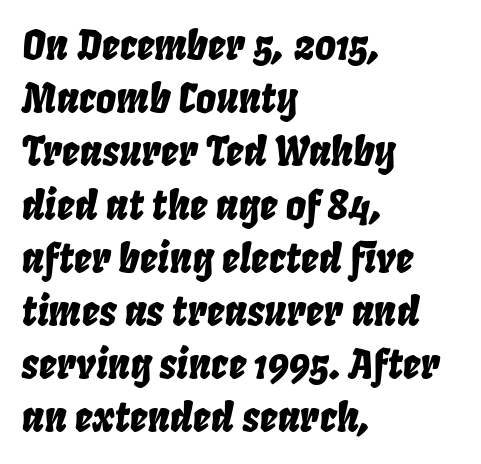
Q: Is the text italic (slanted)? A: Yes, it leans right by about 8 degrees.
Q: Is the text underlined? A: No.
Q: How is the paragraph aligned? A: Left-aligned.
Q: Is the spacing between letters normal or unusually wide? A: Normal.
Q: Is the spacing between lines tight, normal or loose? A: Normal.
Q: Width (condensed, normal, or wide)? A: Condensed.
Q: Stroke contrast? A: Low.
Q: x-height? A: Large.
Q: Monospaced? A: No.
